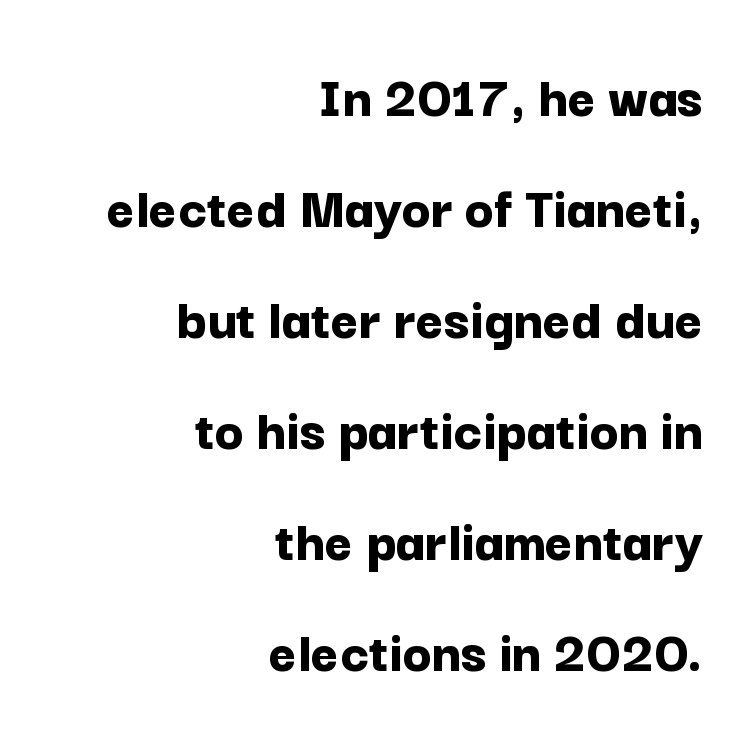
The image shows 60 px bold sans-serif type, upright; set right-aligned, line spacing 1.85x, normal letter spacing, not underlined; low stroke contrast and a medium x-height.
